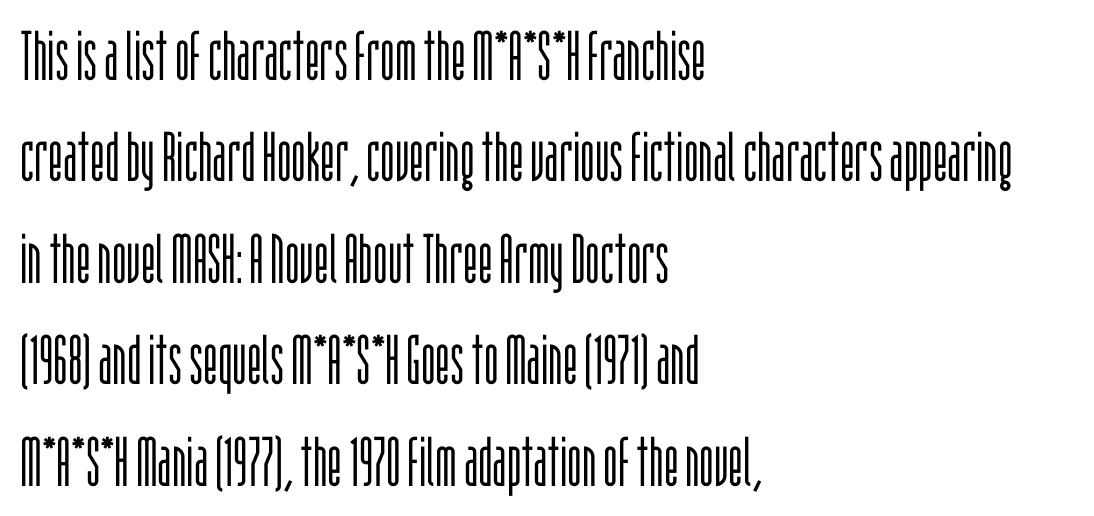
{"serif": "no", "italic": "no", "bold": "no", "weight": "light", "width": "condensed", "stroke_contrast": "low", "x_height": "large", "monospaced": "no", "underline": "no", "align": "left", "line_spacing": "normal", "line_spacing_ratio": 1.47, "letter_spacing": "normal", "letter_spacing_em": 0.0, "glyph_px": 69}
